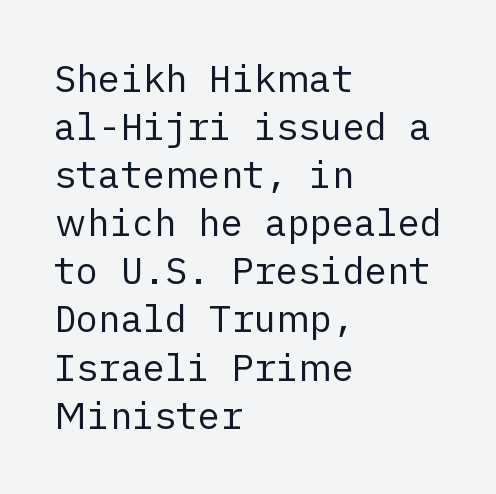
Has an underline been added? It has not. These lines are set flush left with a ragged right edge. Quick note: interline space is typical. Stem width sits at or under what a default text font uses. Is this a sans? Yes — the strokes have no serifs. Vertical strokes here are truly vertical.
